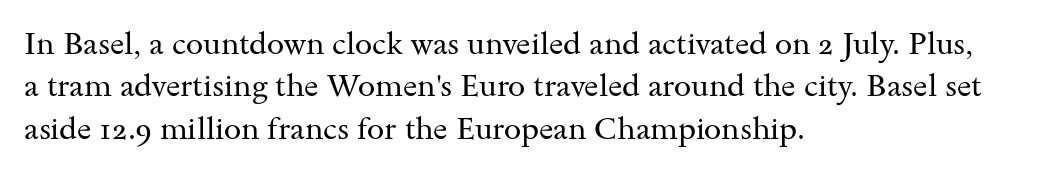
This is the regular roman posture of the typeface. No heavy texture on the line: the type isn't bold. Teacher's note: observe the even left margin — that is flush-left alignment. Notice how descenders clear the ascenders below comfortably — that's standard leading.
